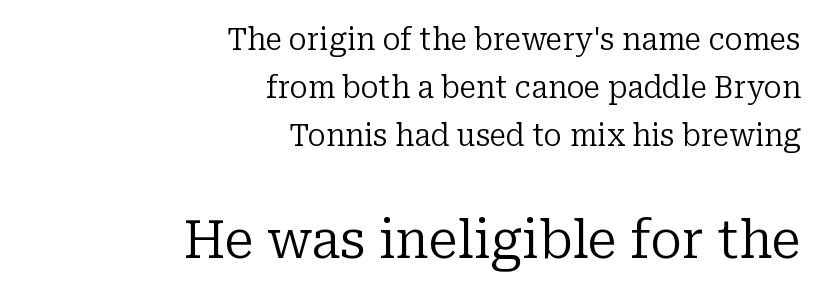
The image shows 53 px regular-weight serif type, upright; set right-aligned, normal line spacing (1.6x), normal letter spacing, not underlined; the second (bottom) block is 1.77x larger; low stroke contrast and a medium x-height.
